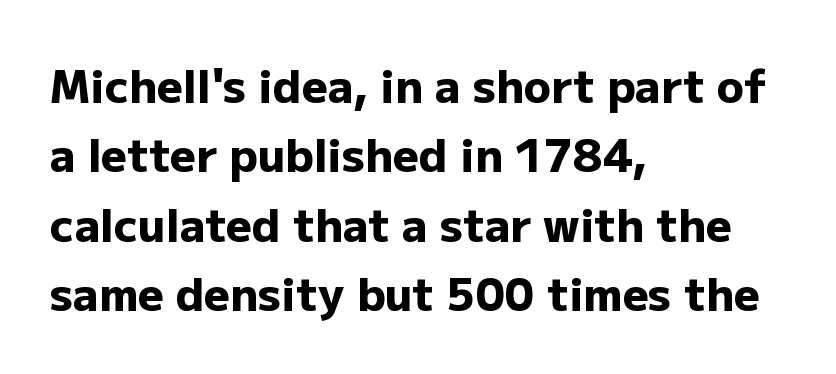
Q: Is the text bold? A: Yes.
Q: Is the text italic (slanted)? A: No, it is upright.
Q: Is the typeface a serif or a sans-serif typeface? A: Sans-serif.
Q: Is the text underlined? A: No.
Q: How is the paragraph aligned? A: Left-aligned.
Q: Is the spacing between letters normal or unusually wide? A: Normal.
Q: Is the spacing between lines tight, normal or loose? A: Normal.
Q: Width (condensed, normal, or wide)? A: Normal.
Q: Stroke contrast? A: Low.
Q: x-height? A: Medium.
Q: Monospaced? A: No.
